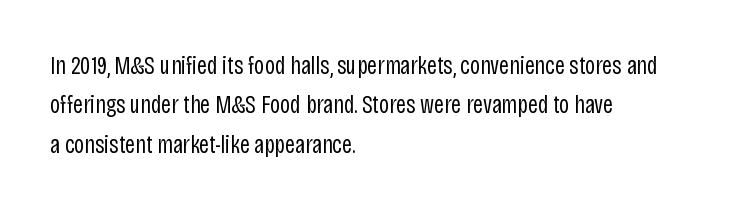
The image shows 25 px text type, upright; set left-aligned, normal line spacing (1.58x), normal letter spacing, not underlined.
